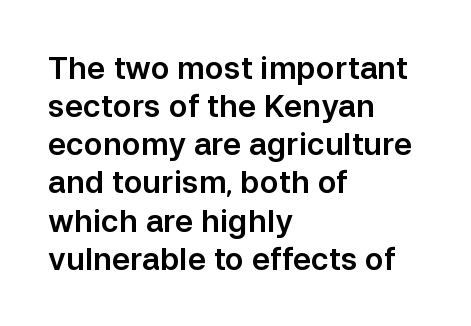
Q: Is the text italic (slanted)? A: No, it is upright.
Q: Is the typeface a serif or a sans-serif typeface? A: Sans-serif.
Q: Is the text underlined? A: No.
Q: How is the paragraph aligned? A: Left-aligned.
Q: Is the spacing between letters normal or unusually wide? A: Normal.
Q: Width (condensed, normal, or wide)? A: Normal.
Q: Stroke contrast? A: Low.
Q: x-height? A: Medium.
Q: Monospaced? A: No.
